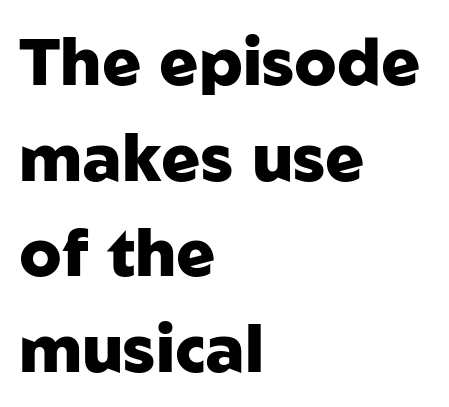
{"serif": "no", "italic": "no", "bold": "yes", "weight": "heavy", "width": "normal", "stroke_contrast": "low", "x_height": "medium", "monospaced": "no", "underline": "no", "align": "left", "line_spacing": "normal", "line_spacing_ratio": 1.47, "letter_spacing": "normal", "letter_spacing_em": 0.0, "glyph_px": 65}
